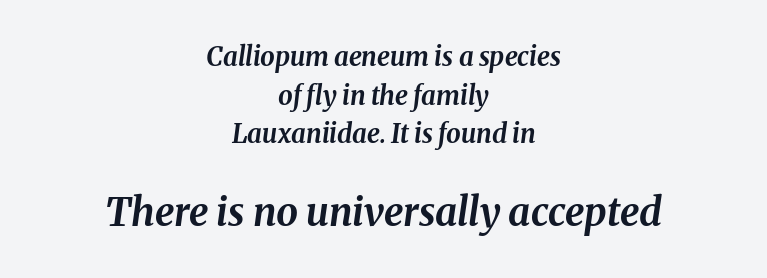
The image shows 39 px bold type, italic (leaning right); set centered, normal line spacing (1.49x), normal letter spacing, not underlined; the second (bottom) block is 1.5x larger; medium stroke contrast and a medium x-height.
